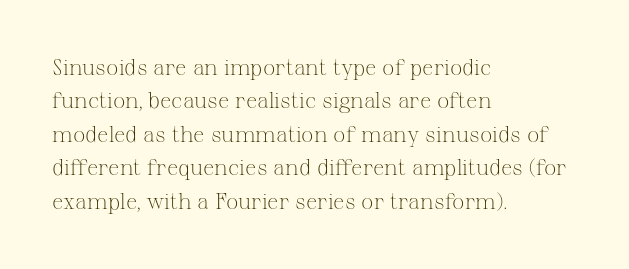
{"italic": "no", "bold": "no", "underline": "no", "align": "left", "line_spacing": "normal", "line_spacing_ratio": 1.52, "letter_spacing": "normal", "letter_spacing_em": 0.0, "glyph_px": 22}
